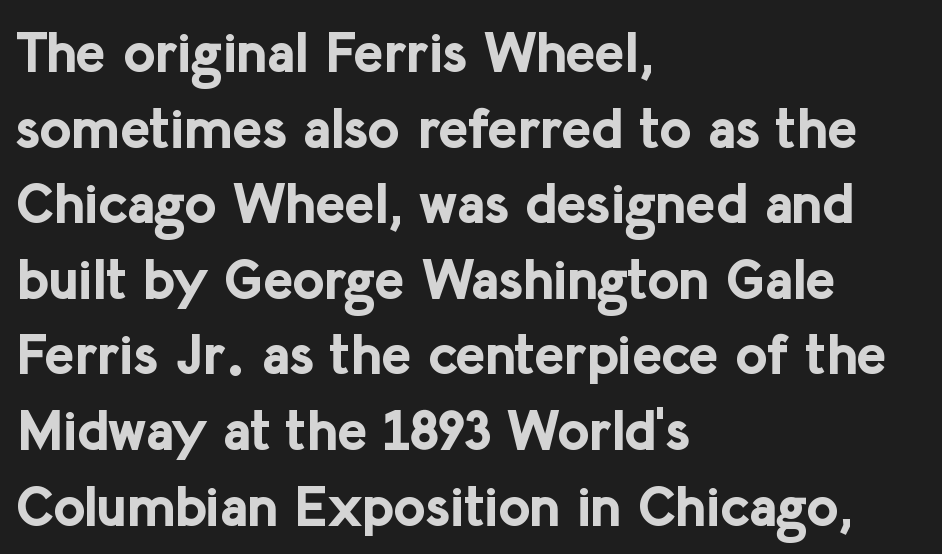
{"serif": "no", "italic": "no", "bold": "yes", "weight": "bold", "width": "normal", "stroke_contrast": "low", "x_height": "medium", "monospaced": "no", "underline": "no", "align": "left", "line_spacing": "normal", "line_spacing_ratio": 1.35, "letter_spacing": "normal", "letter_spacing_em": 0.0, "glyph_px": 56}
